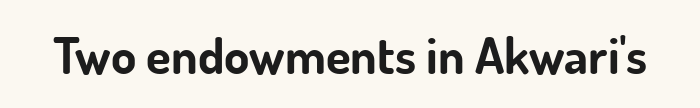
Q: Is the text bold? A: Yes.
Q: Is the text italic (slanted)? A: No, it is upright.
Q: Is the typeface a serif or a sans-serif typeface? A: Sans-serif.
Q: Is the text underlined? A: No.
Q: Is the spacing between letters normal or unusually wide? A: Normal.
Q: Width (condensed, normal, or wide)? A: Normal.
Q: Stroke contrast? A: Low.
Q: x-height? A: Small.
Q: Monospaced? A: No.
